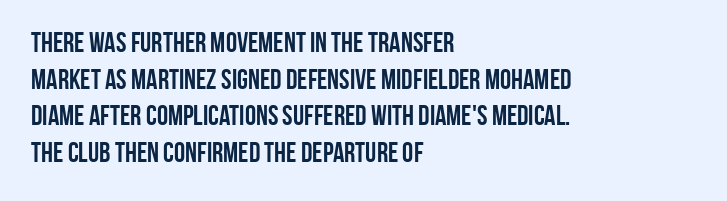
Q: Is the text bold? A: Yes.
Q: Is the text italic (slanted)? A: No, it is upright.
Q: Is the typeface a serif or a sans-serif typeface? A: Sans-serif.
Q: Is the text underlined? A: No.
Q: How is the paragraph aligned? A: Left-aligned.
Q: Is the spacing between letters normal or unusually wide? A: Normal.
Q: Is the spacing between lines tight, normal or loose? A: Normal.
Q: Width (condensed, normal, or wide)? A: Condensed.
Q: Stroke contrast? A: Low.
Q: x-height? A: Large.
Q: Monospaced? A: No.
